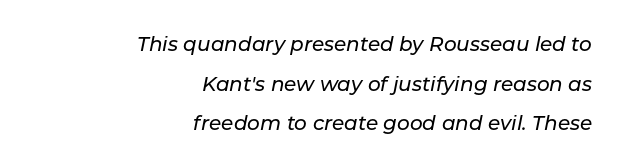
The image shows 20 px text type, italic (leaning right); set right-aligned, loose line spacing (1.98x), normal letter spacing, not underlined.
